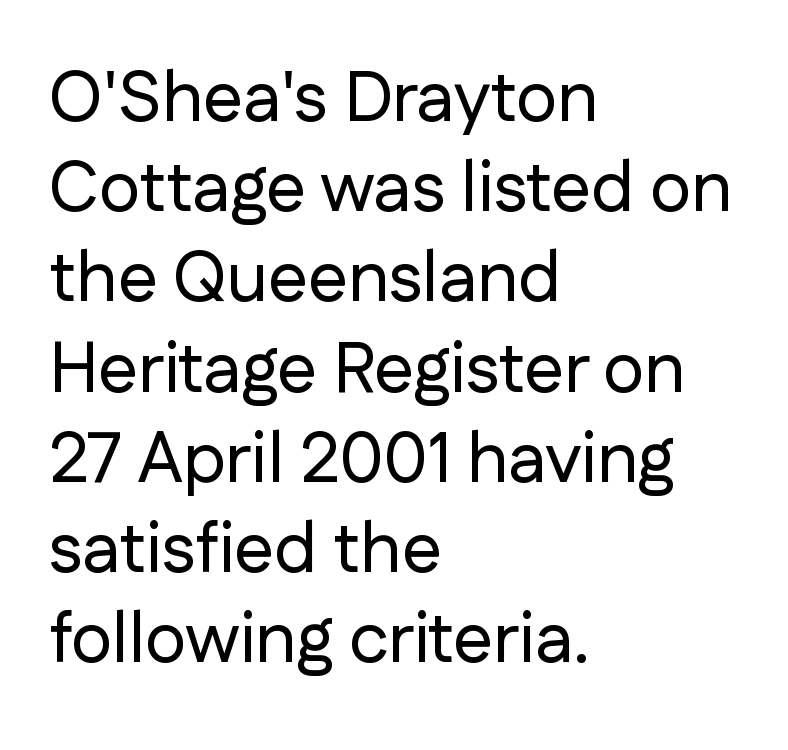
{"serif": "no", "italic": "no", "width": "normal", "stroke_contrast": "low", "x_height": "medium", "monospaced": "no", "underline": "no", "align": "left", "line_spacing": "normal", "line_spacing_ratio": 1.27, "letter_spacing": "normal", "letter_spacing_em": 0.0, "glyph_px": 71}
